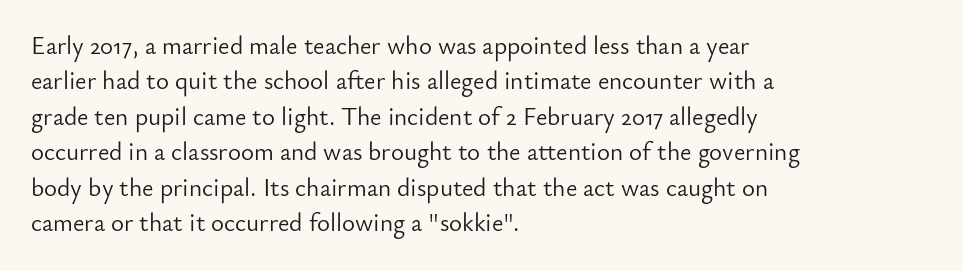
{"italic": "no", "bold": "no", "underline": "no", "align": "left", "line_spacing": "normal", "line_spacing_ratio": 1.42, "letter_spacing": "normal", "letter_spacing_em": 0.0, "glyph_px": 25}
